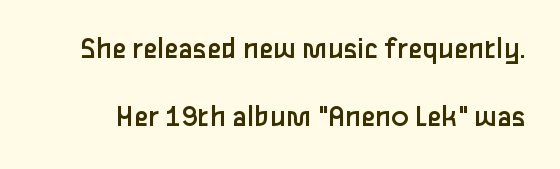
{"serif": "no", "italic": "no", "bold": "no", "weight": "regular", "width": "normal", "stroke_contrast": "low", "x_height": "medium", "monospaced": "no", "underline": "no", "line_spacing": "loose", "line_spacing_ratio": 2.13, "letter_spacing": "normal", "letter_spacing_em": 0.0, "glyph_px": 32}
